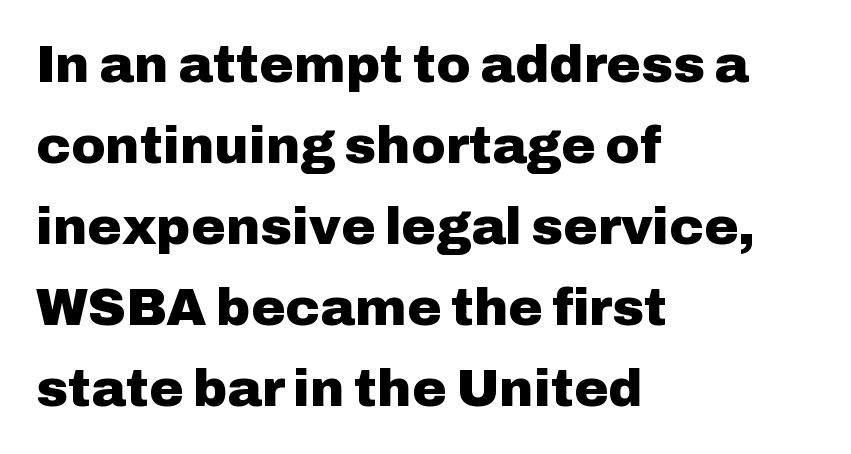
The image shows 52 px heavy sans-serif type, upright; set left-aligned, normal line spacing (1.56x), normal letter spacing, not underlined; low stroke contrast and a medium x-height.
